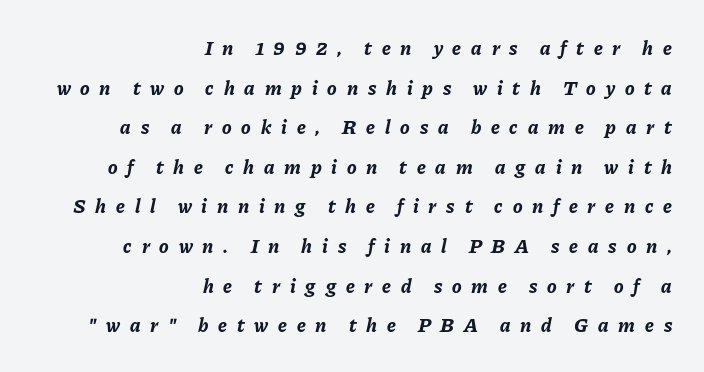
{"italic": "yes", "lean": "right", "slant_degrees": 11, "bold": "yes", "underline": "no", "align": "right", "line_spacing": "loose", "line_spacing_ratio": 1.98, "letter_spacing": "wide", "letter_spacing_em": 0.49, "glyph_px": 20}
